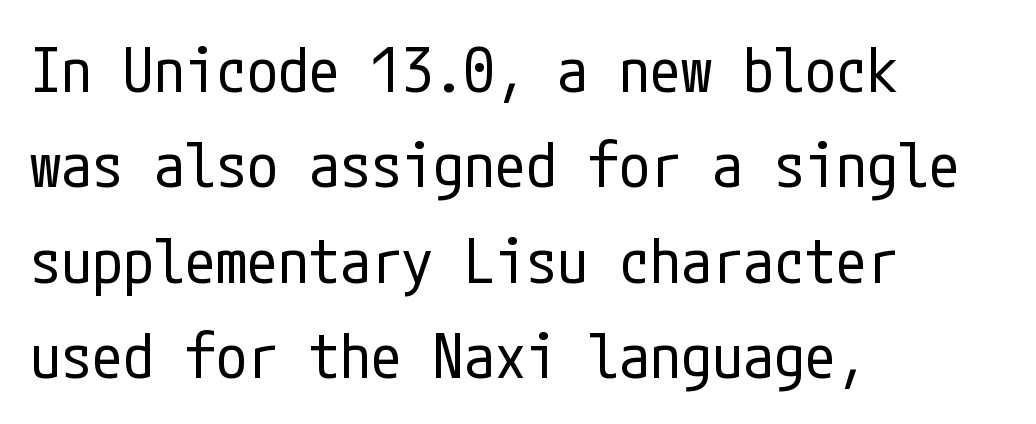
{"serif": "no", "italic": "no", "bold": "no", "weight": "regular", "width": "condensed", "stroke_contrast": "low", "x_height": "medium", "underline": "no", "align": "left", "line_spacing": "normal", "line_spacing_ratio": 1.54, "letter_spacing": "normal", "letter_spacing_em": 0.0, "glyph_px": 62}
